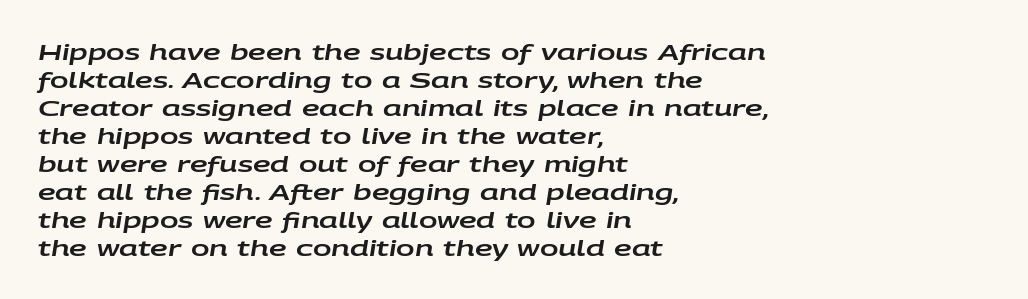
The image shows 22 px text type, italic (leaning right); set left-aligned, normal line spacing (1.27x), normal letter spacing, not underlined.
